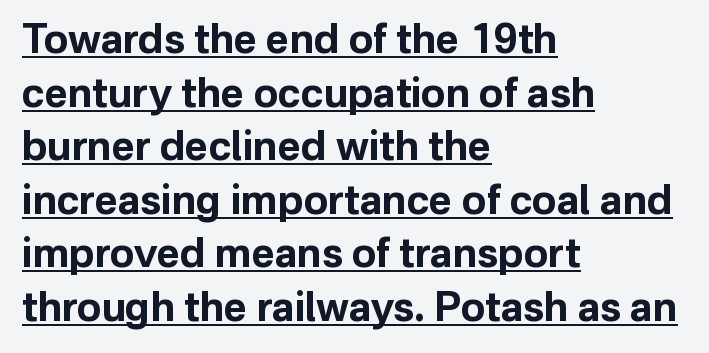
{"serif": "no", "italic": "no", "bold": "yes", "weight": "bold", "width": "normal", "stroke_contrast": "low", "x_height": "medium", "monospaced": "no", "underline": "yes", "align": "left", "line_spacing": "normal", "line_spacing_ratio": 1.34, "letter_spacing": "normal", "letter_spacing_em": 0.0, "glyph_px": 40}
